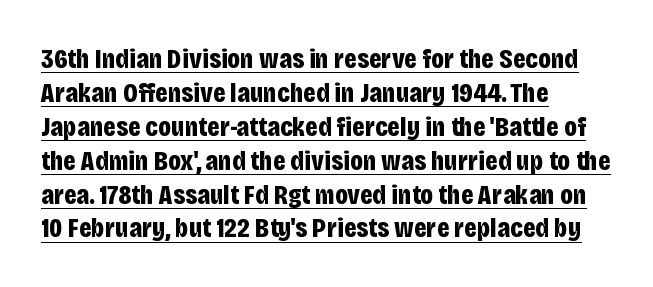
This rendering uses left alignment, leaving the right contour irregular. Compared with an ordinary text face, these strokes are far heavier — a full bold. Posture: vertical. Character widths vary here, with narrow letters taking less room than wide ones.
